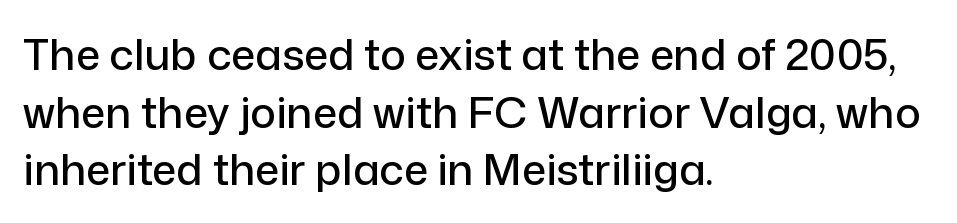
{"serif": "no", "italic": "no", "width": "normal", "stroke_contrast": "low", "x_height": "medium", "monospaced": "no", "underline": "no", "align": "left", "line_spacing": "normal", "line_spacing_ratio": 1.34, "letter_spacing": "normal", "letter_spacing_em": 0.0, "glyph_px": 43}
